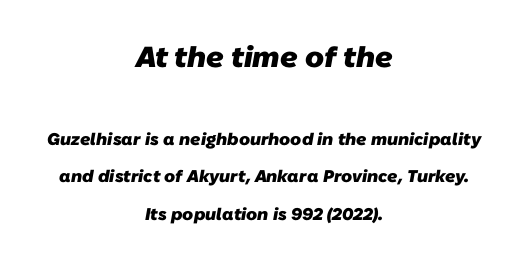
The image shows 29 px heavy sans-serif type; set centered, loose line spacing (2.18x), normal letter spacing, not underlined; the first (top) block is 1.71x larger; low stroke contrast and a medium x-height.
